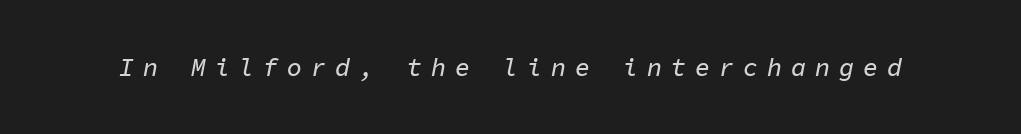
The image shows 25 px text type, italic (leaning right); set unusually wide letter spacing (+0.36 em), not underlined.
